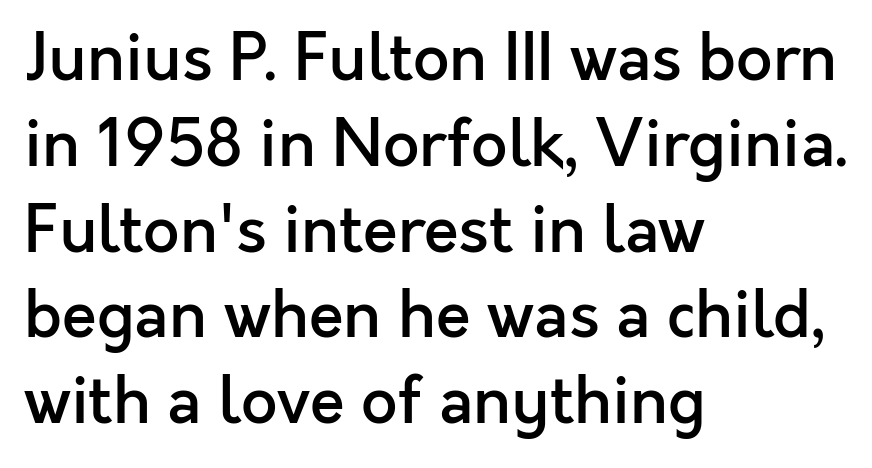
These lines are set flush left with a ragged right edge. The font family rendered here belongs to the sans-serif group. The glyphs have the mass of a demibold cut, below bold. A typesetter would call this leading conventional body-copy spacing.
